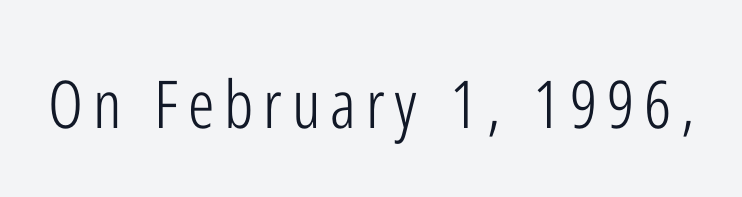
The image shows 66 px light, condensed sans-serif type, upright; set not underlined; low stroke contrast and a medium x-height.
